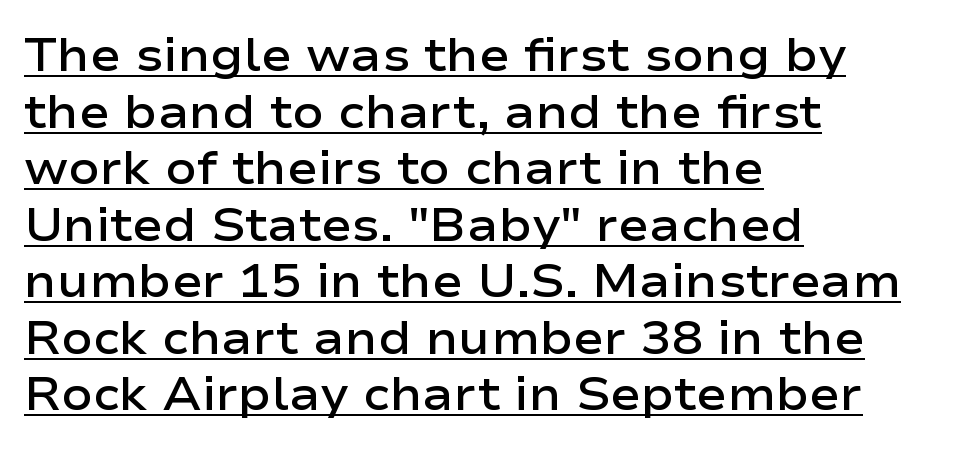
Q: Is the text bold? A: Semi-bold.
Q: Is the text italic (slanted)? A: No, it is upright.
Q: Is the typeface a serif or a sans-serif typeface? A: Sans-serif.
Q: Is the text underlined? A: Yes.
Q: How is the paragraph aligned? A: Left-aligned.
Q: Is the spacing between letters normal or unusually wide? A: Normal.
Q: Width (condensed, normal, or wide)? A: Wide.
Q: Stroke contrast? A: Low.
Q: x-height? A: Medium.
Q: Monospaced? A: No.
